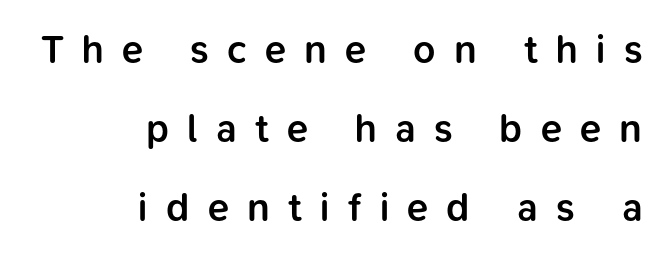
The image shows 39 px semibold sans-serif type, upright; set right-aligned, loose line spacing (2.03x), unusually wide letter spacing (+0.47 em), not underlined; low stroke contrast and a medium x-height.
